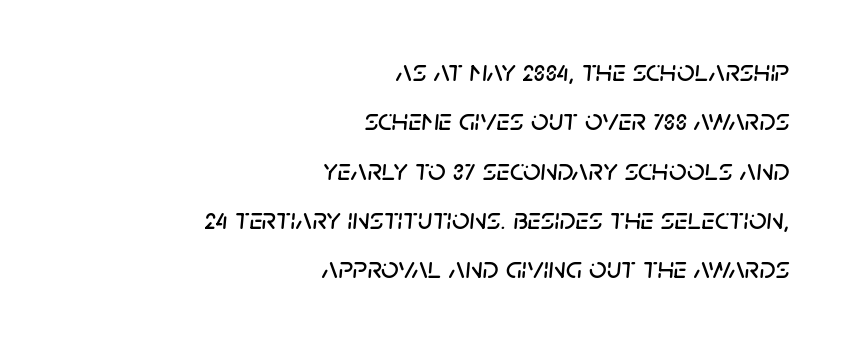
Is this a fixed-width face? No — the glyphs have proportional, varying widths. Layout note: lines flush right. Horizontal bands of white between lines are of average thickness. Nobody touched the tracking dial on this one.
